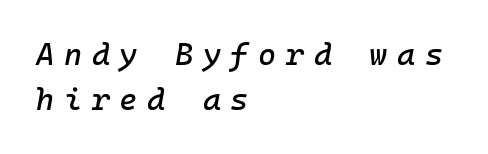
The image shows 31 px text type, italic (leaning right); set left-aligned, normal line spacing (1.45x), unusually wide letter spacing (+0.31 em), not underlined; low stroke contrast and a medium x-height.
